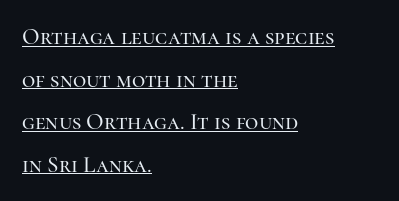
The image shows 23 px text type, upright; set left-aligned, line spacing 1.85x, normal letter spacing, underlined.
